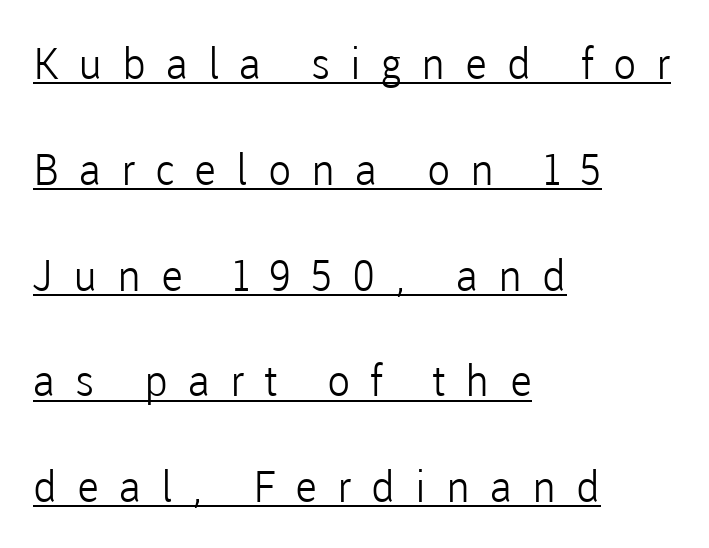
The image shows 43 px light sans-serif type, upright; set left-aligned, loose line spacing (2.46x), unusually wide letter spacing (+0.46 em), underlined; low stroke contrast and a medium x-height.
